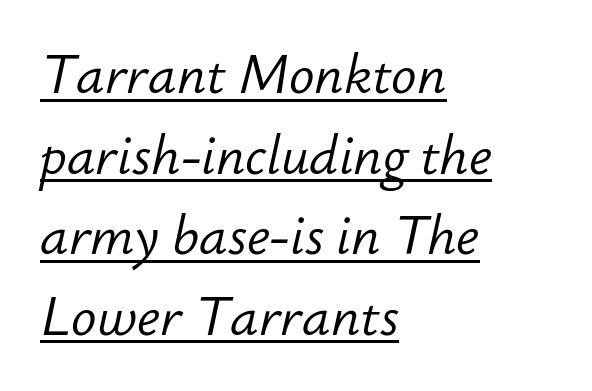
Emphasis-style slanted type is in use. These lines are set flush left with a ragged right edge. Every word sits above its own underline. If you measured baseline to baseline, you'd find a middling distance. Weight: in the light-to-regular range.
